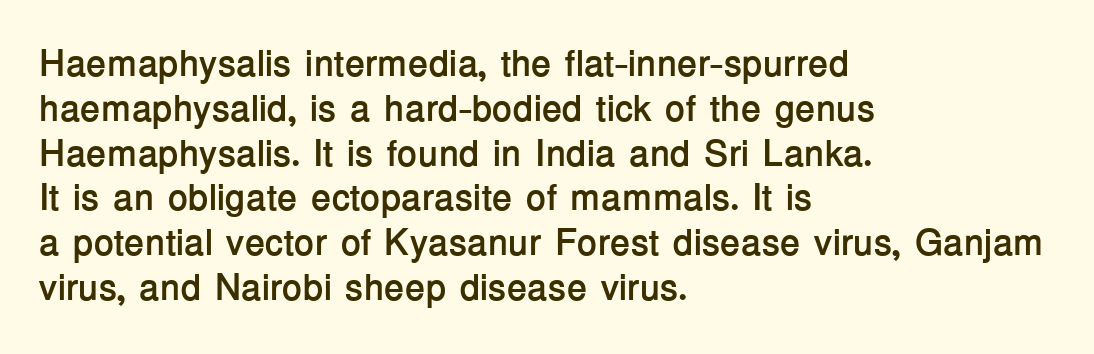
Q: Is the text bold? A: Yes.
Q: Is the text italic (slanted)? A: No, it is upright.
Q: Is the typeface a serif or a sans-serif typeface? A: Sans-serif.
Q: Is the text underlined? A: No.
Q: How is the paragraph aligned? A: Left-aligned.
Q: Is the spacing between letters normal or unusually wide? A: Normal.
Q: Width (condensed, normal, or wide)? A: Normal.
Q: Stroke contrast? A: Low.
Q: x-height? A: Medium.
Q: Monospaced? A: No.
